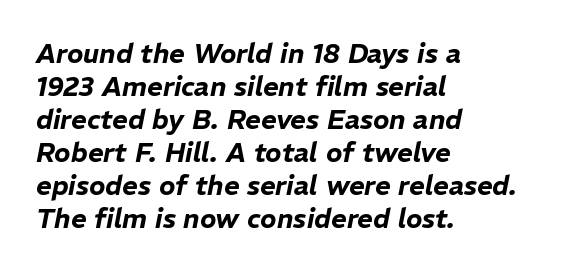
No word sits above an underline. Left-aligned paragraph, ragged on the right. Italic: yes, the glyphs are oblique. Observe the ordinary spacing: letters are neighbours, not strangers.
